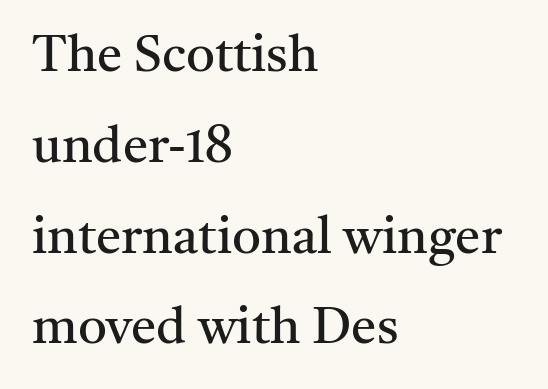
Q: Is the text bold? A: No.
Q: Is the text italic (slanted)? A: No, it is upright.
Q: Is the typeface a serif or a sans-serif typeface? A: Serif.
Q: Is the text underlined? A: No.
Q: How is the paragraph aligned? A: Left-aligned.
Q: Is the spacing between letters normal or unusually wide? A: Normal.
Q: Width (condensed, normal, or wide)? A: Normal.
Q: Stroke contrast? A: Medium.
Q: x-height? A: Medium.
Q: Monospaced? A: No.
